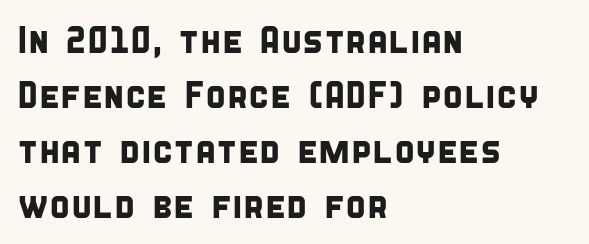
{"serif": "no", "width": "condensed", "stroke_contrast": "low", "x_height": "large", "monospaced": "no", "underline": "no", "align": "left", "line_spacing": "normal", "line_spacing_ratio": 1.45, "letter_spacing": "normal", "letter_spacing_em": 0.0, "glyph_px": 38}
